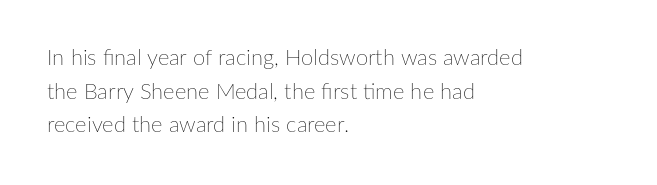
Unbolded letterforms with no extra heft. The letterforms sit shoulder to shoulder at normal distance. Line spacing here is normal. Glance below the letters and you will spot only blank space. Visually the block forms a straight wall on the left and a jagged coastline on the right.
